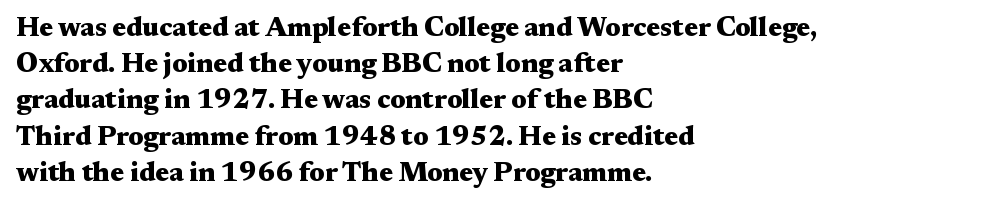
{"italic": "no", "bold": "yes", "underline": "no", "align": "left", "line_spacing": "normal", "line_spacing_ratio": 1.34, "letter_spacing": "normal", "letter_spacing_em": 0.0, "glyph_px": 27}
